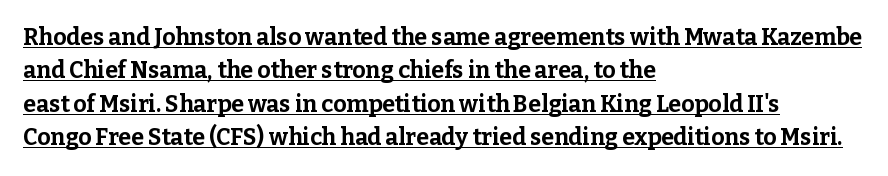
Thick stems and heavy bowls — unmistakably bold. It's the straight-up-and-down kind of type. Students, observe the line beneath the letters — that is underlining. Reading down the column, the eye jumps a familiar distance to each next line.
